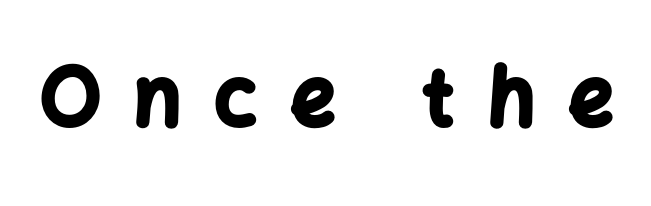
The font's upright variant was chosen for this text. Glance below the letters and you will spot only blank space. Typographically, this falls in the sans-serif category. Tracking value appears strongly positive — letters spread wide. I'd describe the lettering as bold — thick and assertive. Think of a printed novel: that variable character pitch is what you see here.
